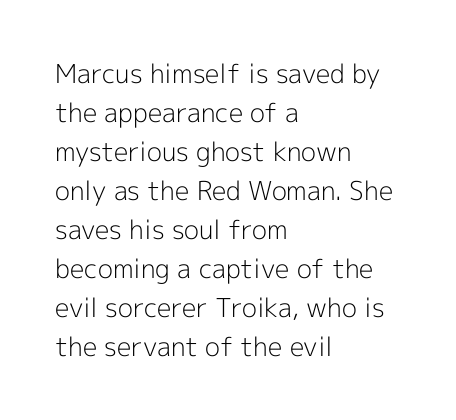
The image shows 26 px text type, upright; set left-aligned, normal line spacing (1.5x), normal letter spacing, not underlined.
